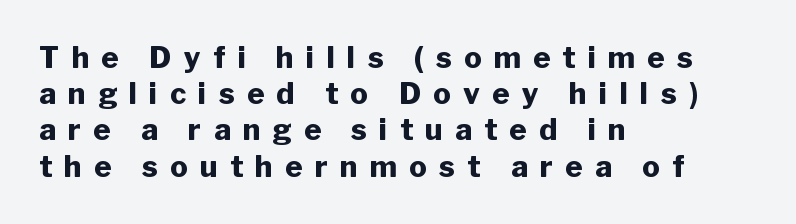
Q: Is the text bold? A: Yes.
Q: Is the text italic (slanted)? A: No, it is upright.
Q: Is the typeface a serif or a sans-serif typeface? A: Sans-serif.
Q: Is the text underlined? A: No.
Q: How is the paragraph aligned? A: Left-aligned.
Q: Is the spacing between letters normal or unusually wide? A: Unusually wide.
Q: Is the spacing between lines tight, normal or loose? A: Normal.
Q: Width (condensed, normal, or wide)? A: Normal.
Q: Stroke contrast? A: Low.
Q: x-height? A: Medium.
Q: Monospaced? A: No.
